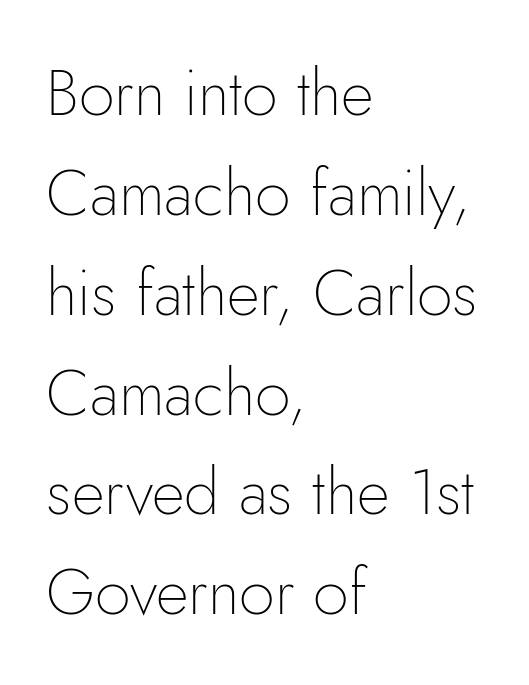
Q: Is the text bold? A: No.
Q: Is the text italic (slanted)? A: No, it is upright.
Q: Is the typeface a serif or a sans-serif typeface? A: Sans-serif.
Q: Is the text underlined? A: No.
Q: How is the paragraph aligned? A: Left-aligned.
Q: Is the spacing between letters normal or unusually wide? A: Normal.
Q: Is the spacing between lines tight, normal or loose? A: Normal.
Q: Width (condensed, normal, or wide)? A: Normal.
Q: Stroke contrast? A: Low.
Q: x-height? A: Small.
Q: Monospaced? A: No.
